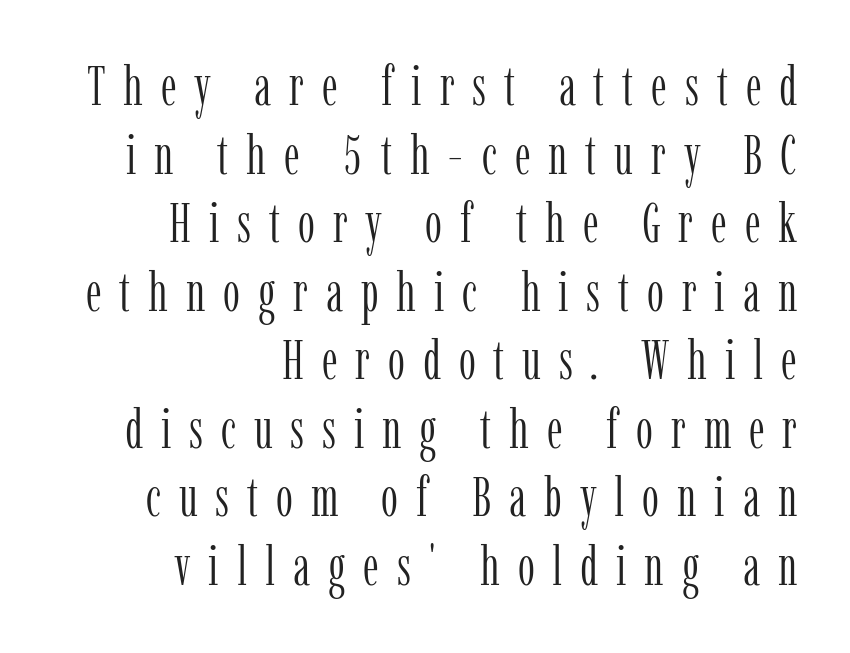
{"serif": "yes", "italic": "no", "bold": "no", "weight": "light", "width": "condensed", "stroke_contrast": "low", "x_height": "medium", "monospaced": "no", "underline": "no", "align": "right", "line_spacing": "normal", "line_spacing_ratio": 1.27, "letter_spacing": "wide", "letter_spacing_em": 0.33, "glyph_px": 54}
